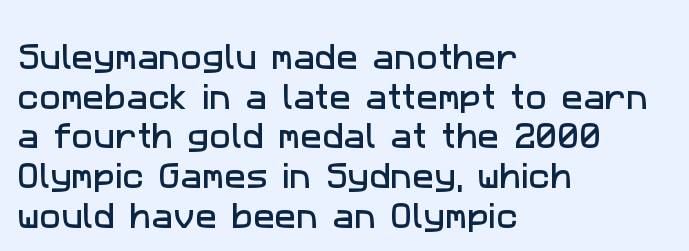
The image shows 29 px sans-serif type; set left-aligned, normal line spacing (1.37x), normal letter spacing, not underlined; low stroke contrast and a medium x-height.
